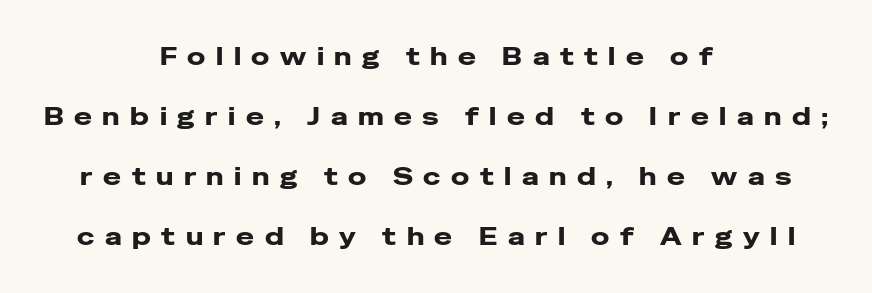
The image shows 24 px bold type, upright; set centered, loose line spacing (2.5x), unusually wide letter spacing (+0.44 em), not underlined.
